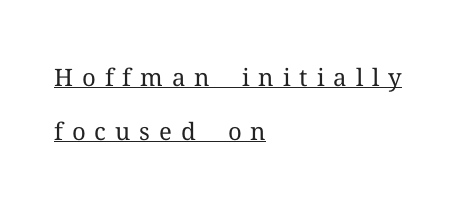
Q: Is the text bold? A: No.
Q: Is the text italic (slanted)? A: No, it is upright.
Q: Is the text underlined? A: Yes.
Q: How is the paragraph aligned? A: Left-aligned.
Q: Is the spacing between letters normal or unusually wide? A: Unusually wide.
Q: Is the spacing between lines tight, normal or loose? A: Loose.
